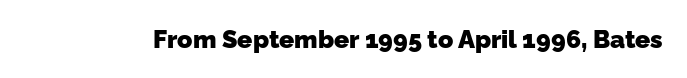
{"bold": "yes", "underline": "no", "letter_spacing": "normal", "letter_spacing_em": 0.0, "glyph_px": 25}
